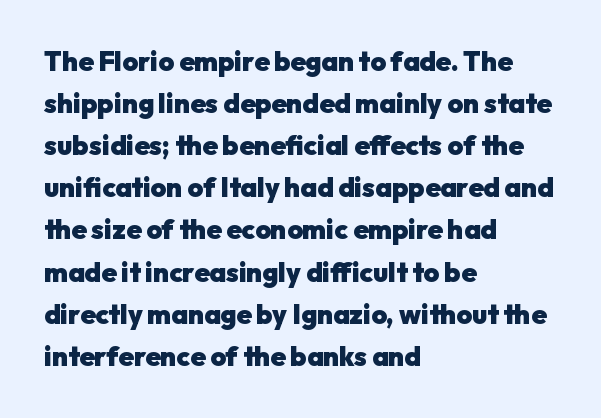
The image shows 27 px bold type, upright; set left-aligned, normal line spacing (1.56x), normal letter spacing, not underlined.
